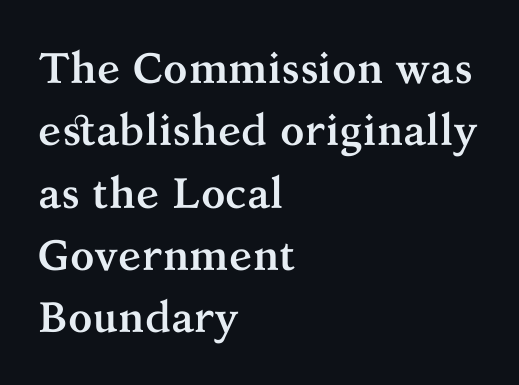
Q: Is the text bold? A: Yes.
Q: Is the text italic (slanted)? A: No, it is upright.
Q: Is the typeface a serif or a sans-serif typeface? A: Serif.
Q: Is the text underlined? A: No.
Q: How is the paragraph aligned? A: Left-aligned.
Q: Is the spacing between letters normal or unusually wide? A: Normal.
Q: Is the spacing between lines tight, normal or loose? A: Normal.
Q: Width (condensed, normal, or wide)? A: Normal.
Q: Stroke contrast? A: Medium.
Q: x-height? A: Medium.
Q: Monospaced? A: No.
